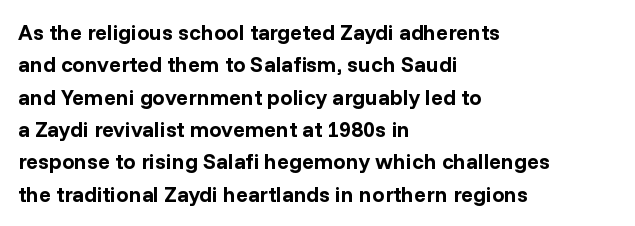
The image shows 22 px bold type, upright; set left-aligned, normal line spacing (1.47x), normal letter spacing, not underlined.
